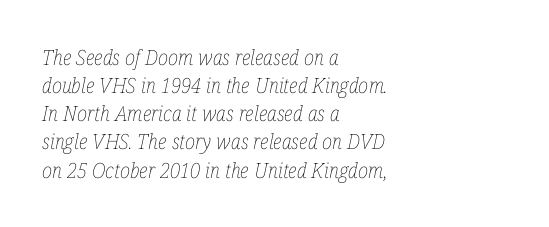
Q: Is the text bold? A: No.
Q: Is the text italic (slanted)? A: Yes, it leans right by about 12 degrees.
Q: Is the text underlined? A: No.
Q: How is the paragraph aligned? A: Left-aligned.
Q: Is the spacing between letters normal or unusually wide? A: Normal.
Q: Is the spacing between lines tight, normal or loose? A: Normal.
